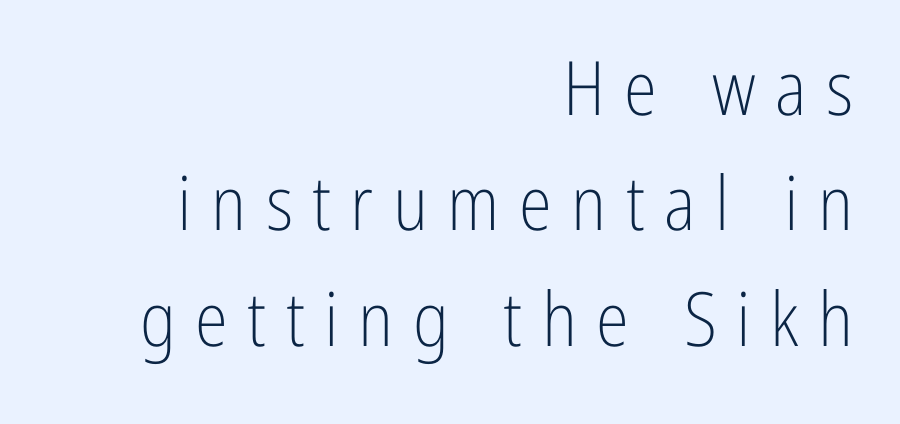
The image shows 75 px light, condensed sans-serif type, upright; set right-aligned, normal line spacing (1.54x), unusually wide letter spacing (+0.26 em), not underlined; low stroke contrast and a medium x-height.
